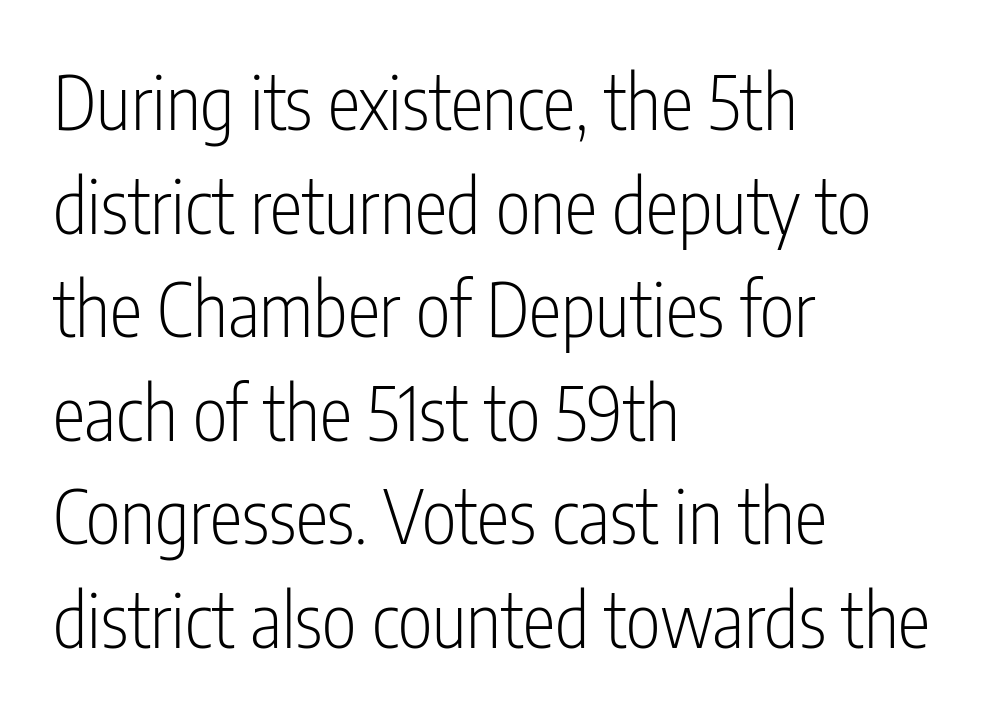
Letter spacing: default. To sum up the face: it is a sans, with no serifs. The passage shown stacks its lines at a standard gap. Underlining? Definitely not there. The typesetter chose a ragged-right arrangement here.
